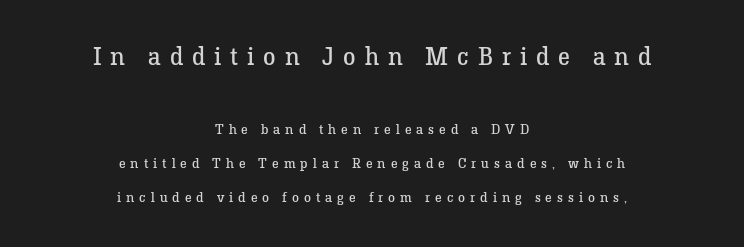
These lines have a slow, spaced-out rhythm from letter to letter. Check the space under the baseline: it is left empty. The passage shown stacks its lines with a broad gap. Do the letters lean? They stand straight. Block one is the big one; block two sits smaller underneath. Does the copy run flush right? No — it is centered line by line.
